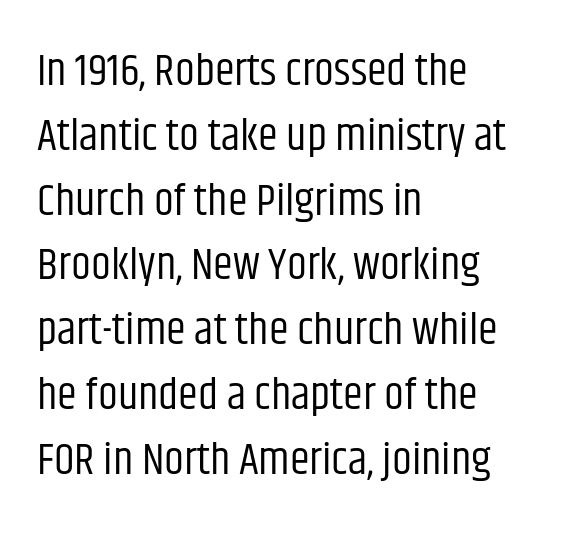
{"serif": "no", "italic": "no", "bold": "no", "weight": "regular", "width": "condensed", "stroke_contrast": "low", "x_height": "large", "monospaced": "no", "underline": "no", "align": "left", "line_spacing": "normal", "line_spacing_ratio": 1.44, "letter_spacing": "normal", "letter_spacing_em": 0.0, "glyph_px": 45}
